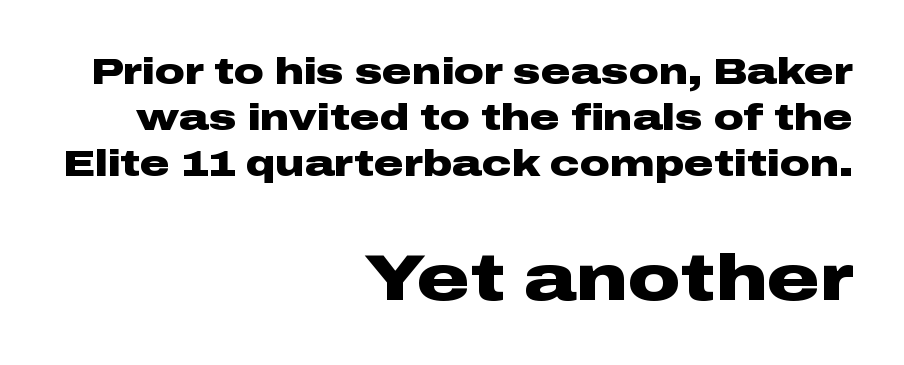
The image shows 65 px heavy, wide sans-serif type, upright; set right-aligned, normal line spacing (1.25x), normal letter spacing, not underlined; the second (bottom) block is 1.76x larger; low stroke contrast and a medium x-height.
